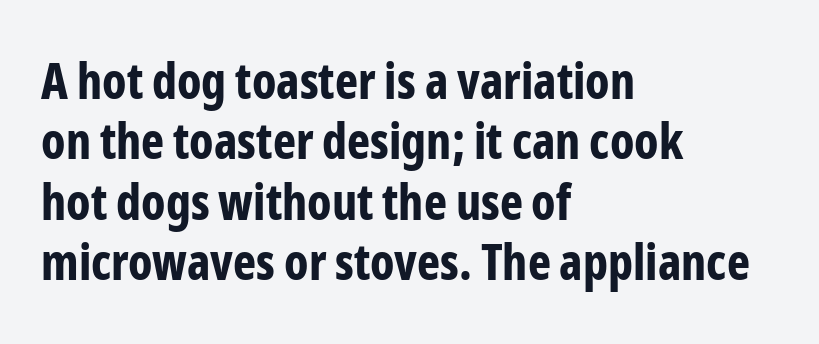
The image shows 49 px bold, condensed sans-serif type, upright; set left-aligned, line spacing 1.23x, normal letter spacing, not underlined; low stroke contrast and a medium x-height.
